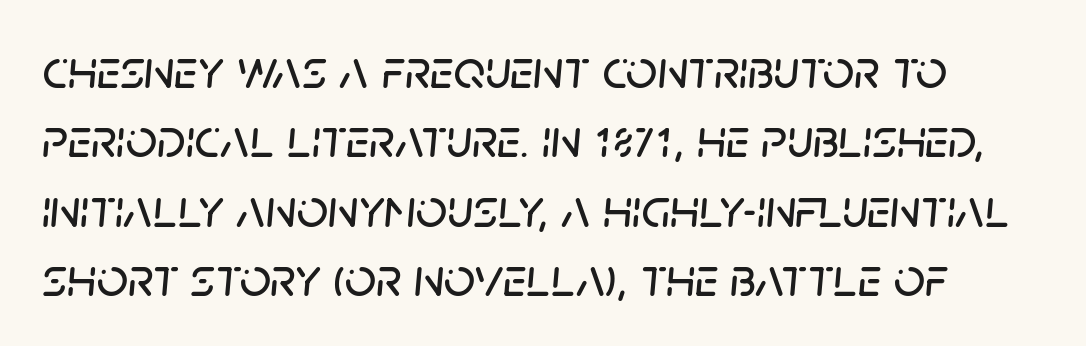
Q: Is the text italic (slanted)? A: Yes, it leans right by about 5 degrees.
Q: Is the text underlined? A: No.
Q: Is the spacing between letters normal or unusually wide? A: Normal.
Q: Is the spacing between lines tight, normal or loose? A: Normal.
Q: Width (condensed, normal, or wide)? A: Normal.
Q: Stroke contrast? A: Low.
Q: x-height? A: Large.
Q: Monospaced? A: No.
